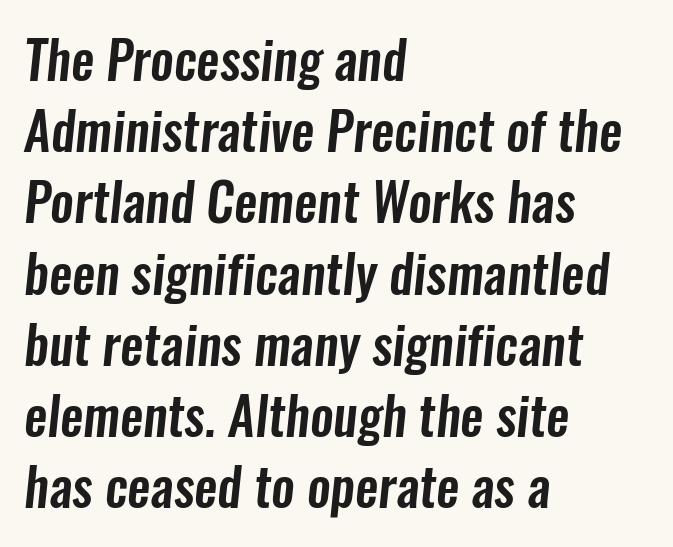
Q: Is the typeface a serif or a sans-serif typeface? A: Sans-serif.
Q: Is the text underlined? A: No.
Q: How is the paragraph aligned? A: Left-aligned.
Q: Is the spacing between letters normal or unusually wide? A: Normal.
Q: Is the spacing between lines tight, normal or loose? A: Normal.
Q: Width (condensed, normal, or wide)? A: Condensed.
Q: Stroke contrast? A: Low.
Q: x-height? A: Medium.
Q: Monospaced? A: No.
